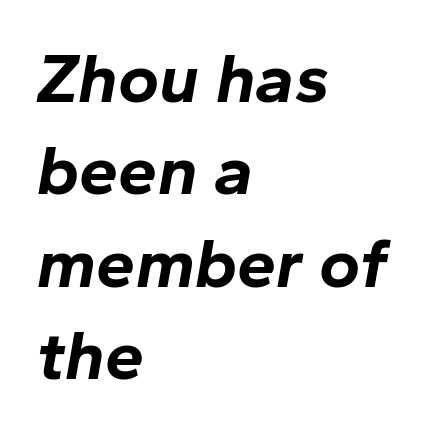
Q: Is the text bold? A: Yes.
Q: Is the text italic (slanted)? A: Yes, it leans right by about 10 degrees.
Q: Is the text underlined? A: No.
Q: How is the paragraph aligned? A: Left-aligned.
Q: Is the spacing between letters normal or unusually wide? A: Normal.
Q: Is the spacing between lines tight, normal or loose? A: Normal.
Q: Width (condensed, normal, or wide)? A: Normal.
Q: Stroke contrast? A: Low.
Q: x-height? A: Medium.
Q: Monospaced? A: No.
